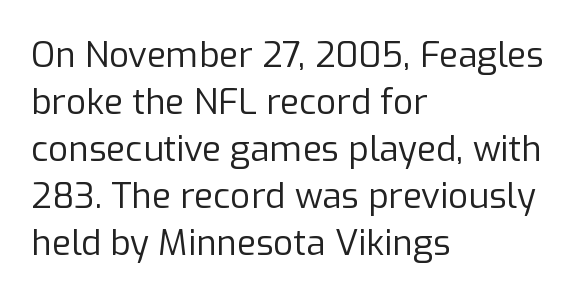
A roman cut, with each character standing at attention. Honestly, the row spacing looks completely unremarkable. Check the space under the baseline: it is left empty. Characters follow at the spacing the type designer built in.
